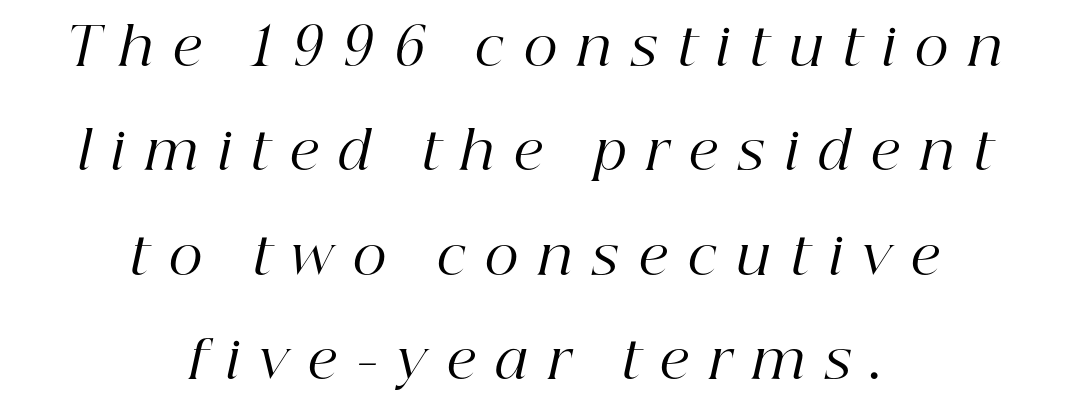
Decoration check: the copy has no underline. A typesetter would call this proportional, since set widths differ per character. A typesetter would call this heavily tracked-out type. The face looks like a standard text weight, possibly lighter. The rendering positions every line midway between the sides.
